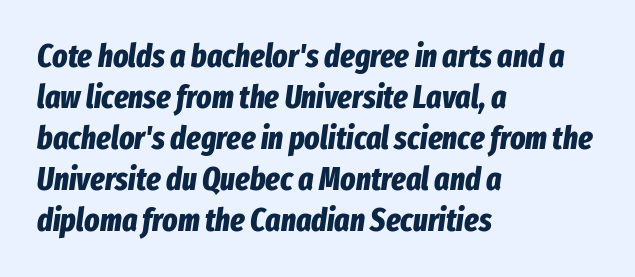
Q: Is the text bold? A: Yes.
Q: Is the text italic (slanted)? A: Yes, it leans right by about 8 degrees.
Q: Is the text underlined? A: No.
Q: How is the paragraph aligned? A: Left-aligned.
Q: Is the spacing between letters normal or unusually wide? A: Normal.
Q: Is the spacing between lines tight, normal or loose? A: Normal.
Q: Width (condensed, normal, or wide)? A: Condensed.
Q: Stroke contrast? A: Low.
Q: x-height? A: Medium.
Q: Monospaced? A: No.
